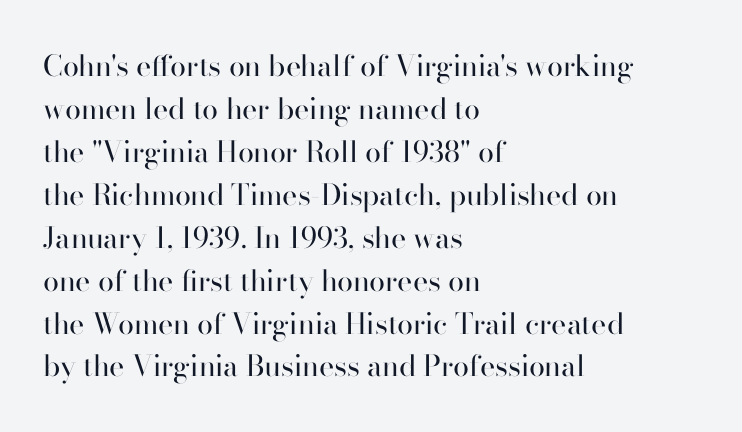
The image shows 29 px regular-weight serif type, upright; set left-aligned, normal line spacing (1.48x), normal letter spacing, not underlined; high stroke contrast and a small x-height.
